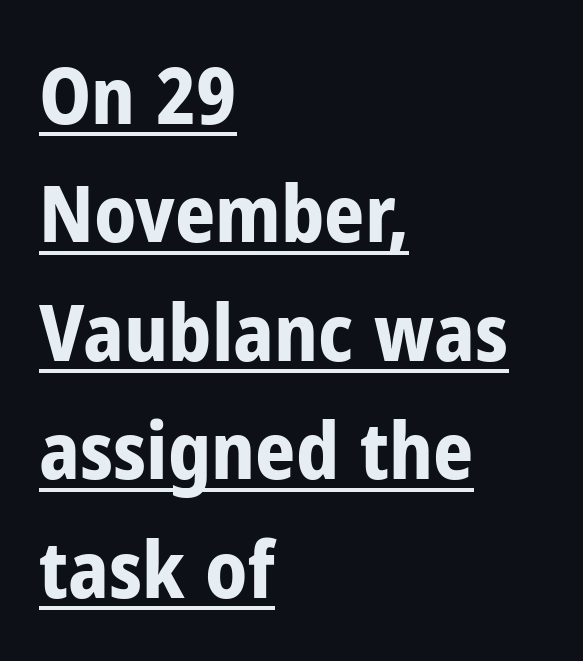
{"serif": "no", "italic": "no", "bold": "yes", "weight": "bold", "width": "condensed", "stroke_contrast": "low", "x_height": "medium", "monospaced": "no", "underline": "yes", "align": "left", "line_spacing": "normal", "line_spacing_ratio": 1.5, "letter_spacing": "normal", "letter_spacing_em": 0.0, "glyph_px": 79}
